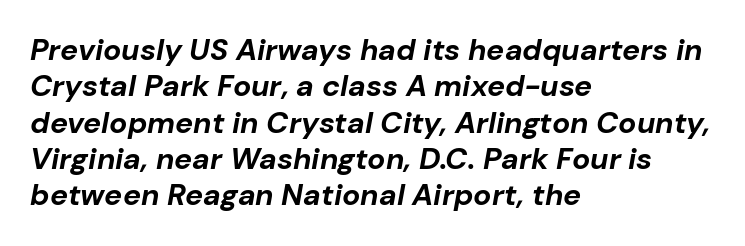
Q: Is the text bold? A: Yes.
Q: Is the text italic (slanted)? A: Yes, it leans right by about 10 degrees.
Q: Is the text underlined? A: No.
Q: How is the paragraph aligned? A: Left-aligned.
Q: Is the spacing between letters normal or unusually wide? A: Normal.
Q: Width (condensed, normal, or wide)? A: Normal.
Q: Stroke contrast? A: Low.
Q: x-height? A: Medium.
Q: Monospaced? A: No.
